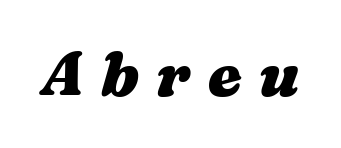
{"italic": "yes", "lean": "right", "slant_degrees": 16, "bold": "yes", "weight": "heavy", "width": "wide", "stroke_contrast": "medium", "x_height": "medium", "monospaced": "no", "underline": "no", "letter_spacing": "wide", "letter_spacing_em": 0.28, "glyph_px": 61}
